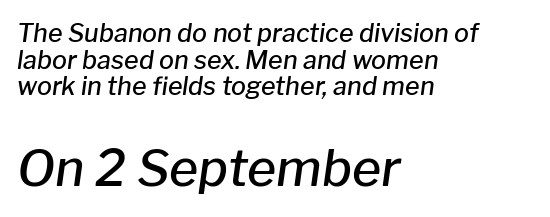
{"italic": "yes", "lean": "right", "slant_degrees": 8, "bold": "semi", "weight": "semibold", "width": "normal", "stroke_contrast": "low", "x_height": "medium", "monospaced": "no", "underline": "no", "align": "left", "line_spacing": "tight", "line_spacing_ratio": 1.07, "letter_spacing": "normal", "letter_spacing_em": 0.0, "larger_block": "second", "size_ratio": 2.0, "glyph_px": 50}
